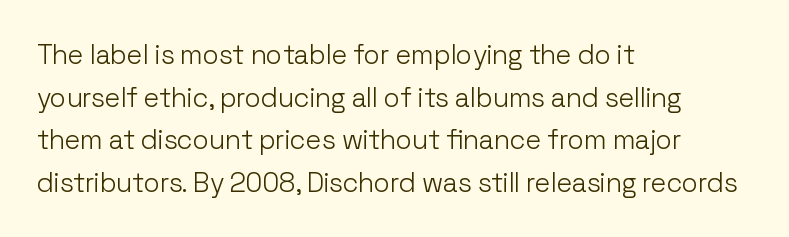
{"italic": "no", "bold": "no", "underline": "no", "align": "left", "line_spacing": "normal", "line_spacing_ratio": 1.58, "letter_spacing": "normal", "letter_spacing_em": 0.0, "glyph_px": 27}
